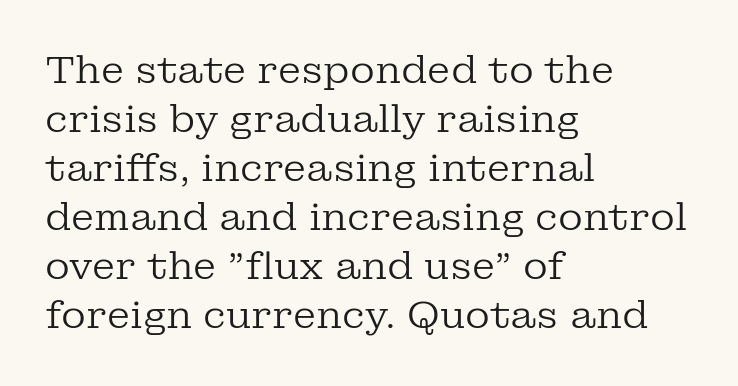
{"serif": "yes", "italic": "no", "bold": "no", "weight": "regular", "width": "normal", "stroke_contrast": "low", "x_height": "medium", "monospaced": "no", "underline": "no", "align": "left", "line_spacing": "normal", "line_spacing_ratio": 1.29, "letter_spacing": "normal", "letter_spacing_em": 0.0, "glyph_px": 38}
